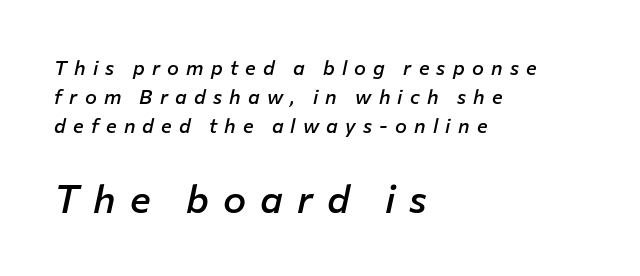
The designer left line spacing at the default. Slant detected: the letters are inclined. Between these two stacked blocks, the lower one wins on size. This rendering widens character spacing well past its baseline value.
